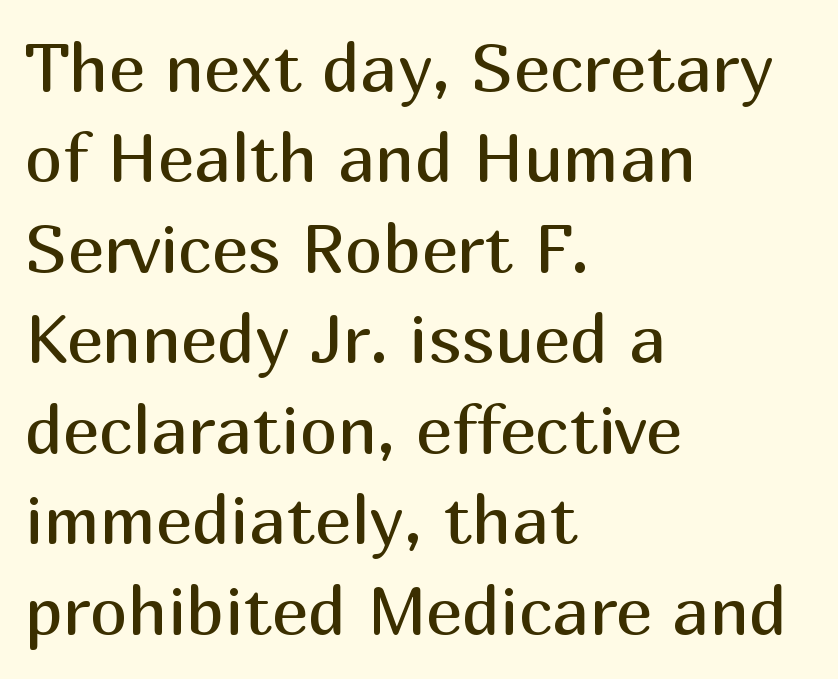
The strip under each line holds only bare page. Unbolded letterforms with no extra heft. Leftover space on each line is placed entirely after the last word. Normally led — the rows are evenly, conventionally spaced. A roman cut, with each character standing at attention. Do the characters align in a grid? No, the font is proportional.
